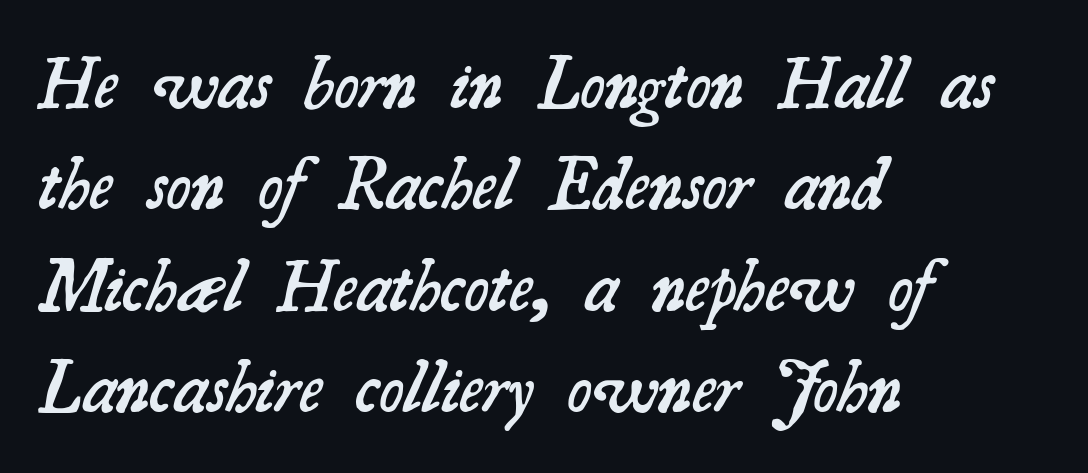
Q: Is the text bold? A: Semi-bold.
Q: Is the typeface a serif or a sans-serif typeface? A: Serif.
Q: Is the text underlined? A: No.
Q: How is the paragraph aligned? A: Left-aligned.
Q: Is the spacing between letters normal or unusually wide? A: Normal.
Q: Is the spacing between lines tight, normal or loose? A: Normal.
Q: Width (condensed, normal, or wide)? A: Normal.
Q: Stroke contrast? A: Medium.
Q: x-height? A: Small.
Q: Monospaced? A: No.
